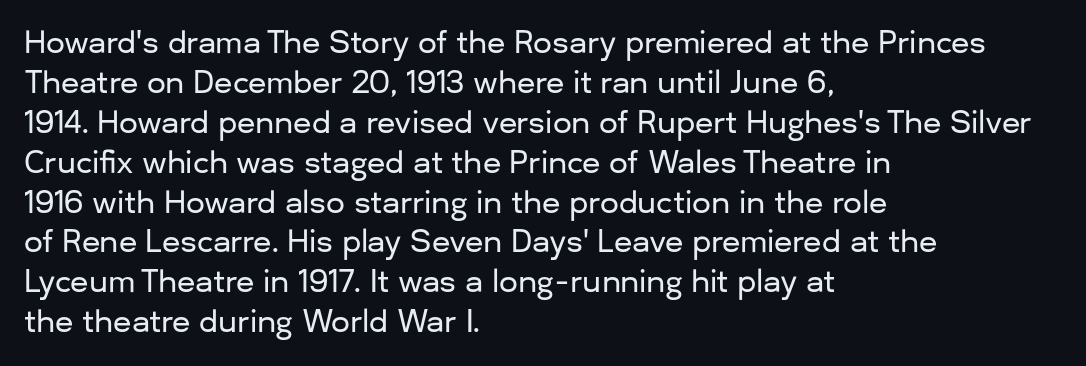
The image shows 30 px sans-serif type, upright; set left-aligned, normal line spacing (1.33x), normal letter spacing, not underlined; low stroke contrast and a medium x-height.
